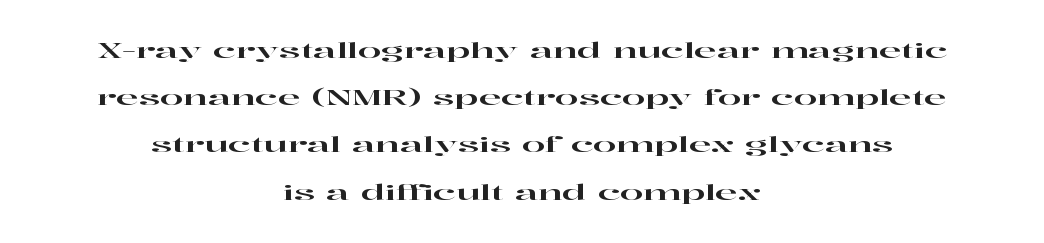
The image shows 21 px text type, upright; set centered, loose line spacing (2.25x), normal letter spacing, not underlined.
